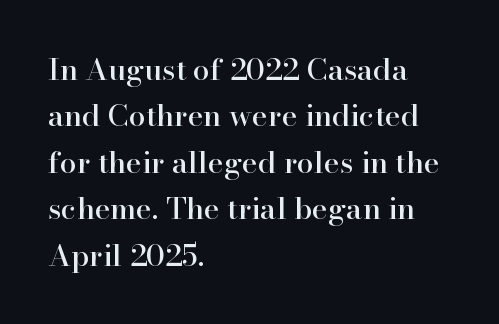
The image shows 30 px serif type, upright; set left-aligned, normal line spacing (1.55x), normal letter spacing, not underlined; high stroke contrast and a small x-height.
